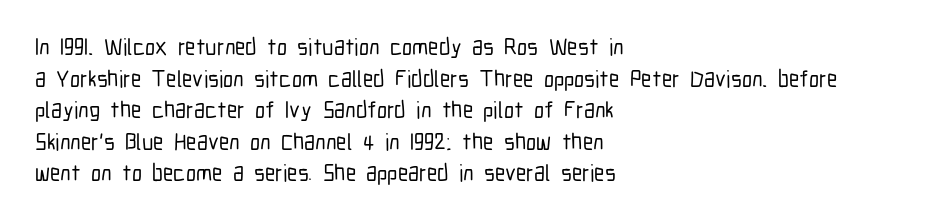
Q: Is the text italic (slanted)? A: No, it is upright.
Q: Is the text underlined? A: No.
Q: How is the paragraph aligned? A: Left-aligned.
Q: Is the spacing between letters normal or unusually wide? A: Normal.
Q: Is the spacing between lines tight, normal or loose? A: Normal.
